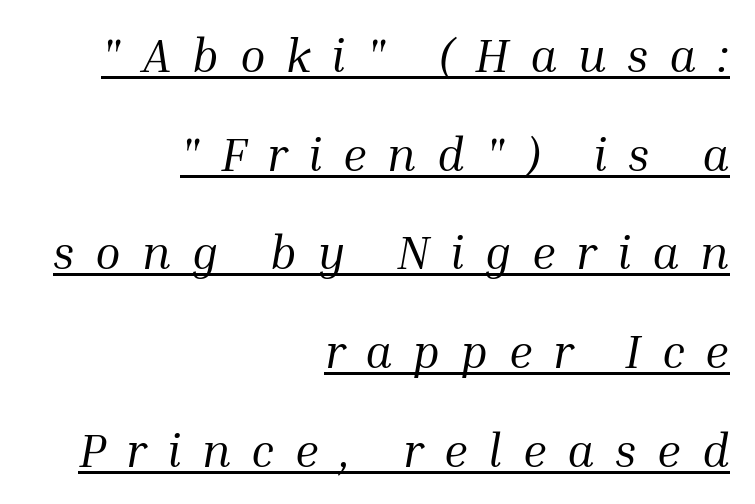
The lettering tilts uniformly, giving the passage an italic look. You can tell from the footed stems that serif type was used. Spacing verdict: proportional, widths tailored to each character. Every word sits above its own underline.
